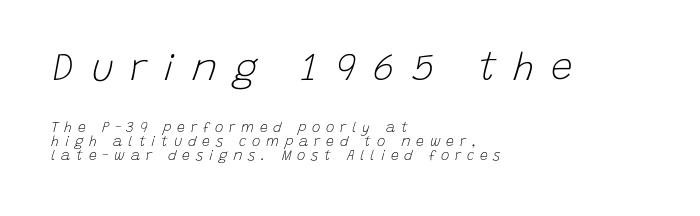
Quick note: italic. Look at the glyph heights: the upper group is clearly the bigger setting. Honestly, there is no underline to notice here at all. Quick note: interline space is minimal. Stem width sits at or under what a default text font uses.
